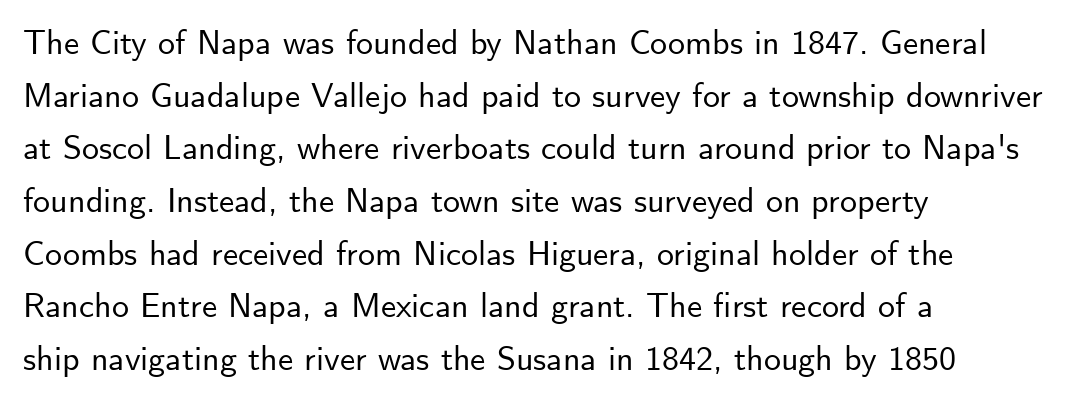
{"serif": "no", "italic": "no", "width": "normal", "stroke_contrast": "low", "x_height": "small", "monospaced": "no", "underline": "no", "align": "left", "line_spacing": "normal", "line_spacing_ratio": 1.55, "letter_spacing": "normal", "letter_spacing_em": 0.0, "glyph_px": 34}
